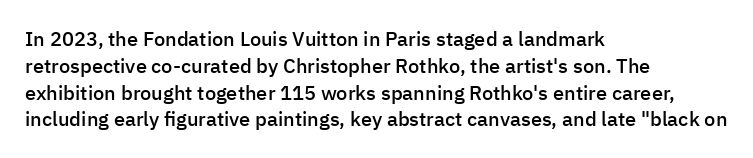
Q: Is the text bold? A: Semi-bold.
Q: Is the text italic (slanted)? A: No, it is upright.
Q: Is the text underlined? A: No.
Q: How is the paragraph aligned? A: Left-aligned.
Q: Is the spacing between letters normal or unusually wide? A: Normal.
Q: Is the spacing between lines tight, normal or loose? A: Normal.
